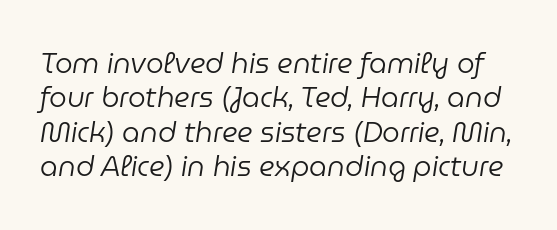
The image shows 28 px regular-weight type, italic (leaning right); set line spacing 1.23x, normal letter spacing, not underlined; low stroke contrast and a medium x-height.
